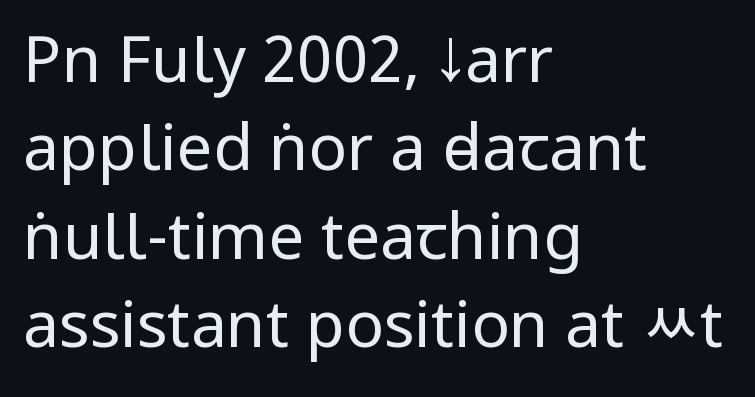
Spacing verdict: proportional, widths tailored to each character. Honestly, the row spacing looks completely unremarkable. Layout note: lines flush left. Examine the stroke ends and you'll find no serifs.
